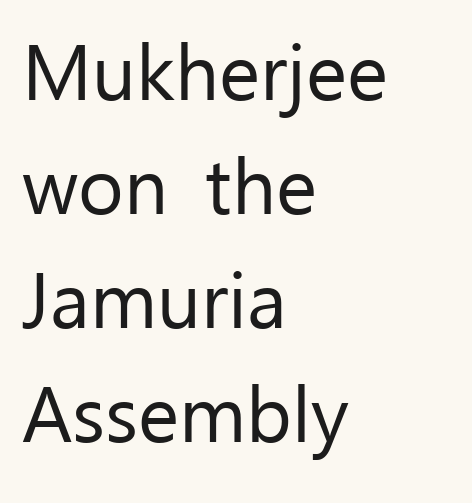
Q: Is the text bold? A: No.
Q: Is the text italic (slanted)? A: No, it is upright.
Q: Is the typeface a serif or a sans-serif typeface? A: Sans-serif.
Q: Is the text underlined? A: No.
Q: How is the paragraph aligned? A: Left-aligned.
Q: Is the spacing between letters normal or unusually wide? A: Normal.
Q: Is the spacing between lines tight, normal or loose? A: Normal.
Q: Width (condensed, normal, or wide)? A: Normal.
Q: Stroke contrast? A: Low.
Q: x-height? A: Medium.
Q: Monospaced? A: No.
